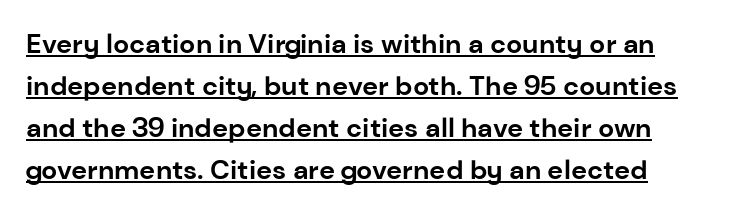
{"italic": "no", "bold": "yes", "underline": "yes", "align": "left", "line_spacing": "normal", "line_spacing_ratio": 1.56, "letter_spacing": "normal", "letter_spacing_em": 0.0, "glyph_px": 27}
